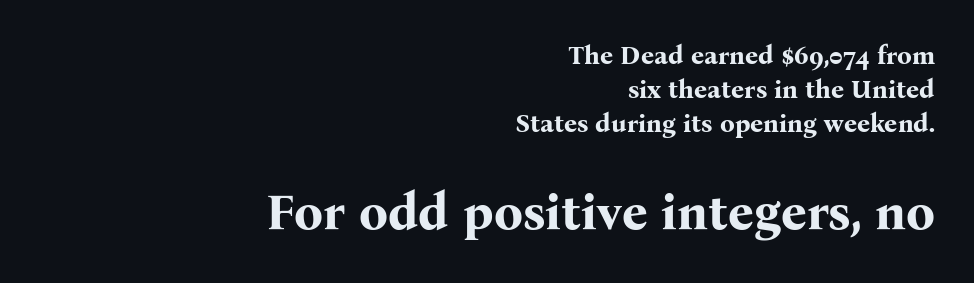
{"serif": "yes", "italic": "no", "bold": "yes", "weight": "bold", "width": "normal", "stroke_contrast": "medium", "x_height": "medium", "monospaced": "no", "underline": "no", "align": "right", "line_spacing": "normal", "line_spacing_ratio": 1.3, "letter_spacing": "normal", "letter_spacing_em": 0.0, "larger_block": "second", "size_ratio": 1.96, "glyph_px": 51}
